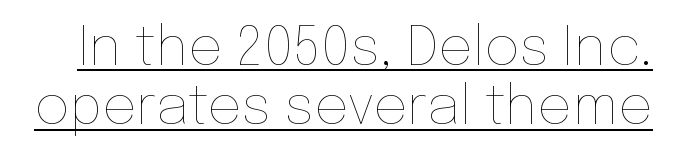
Each letter keeps its own natural width here, so spacing adapts to shape. Quick note: interline space is minimal. Heft: none added — not bold. Designer's note — italics off, roman on.
